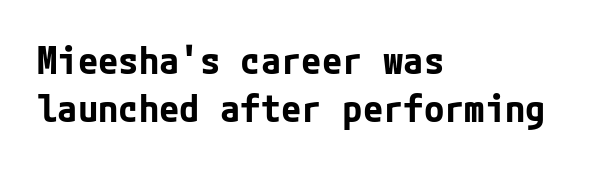
{"serif": "no", "italic": "no", "bold": "yes", "weight": "bold", "width": "normal", "stroke_contrast": "low", "x_height": "medium", "underline": "no", "align": "left", "line_spacing": "normal", "line_spacing_ratio": 1.3, "letter_spacing": "normal", "letter_spacing_em": 0.0, "glyph_px": 37}
